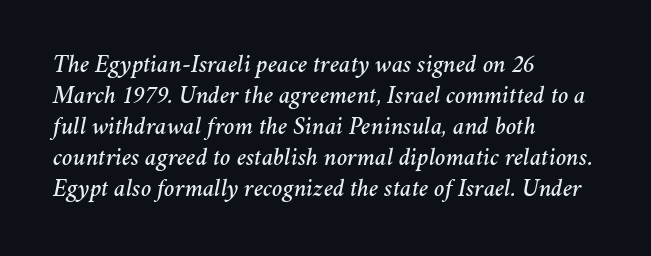
{"italic": "yes", "lean": "right", "slant_degrees": 11, "underline": "no", "align": "left", "line_spacing_ratio": 1.24, "letter_spacing": "normal", "letter_spacing_em": 0.0, "glyph_px": 25}
